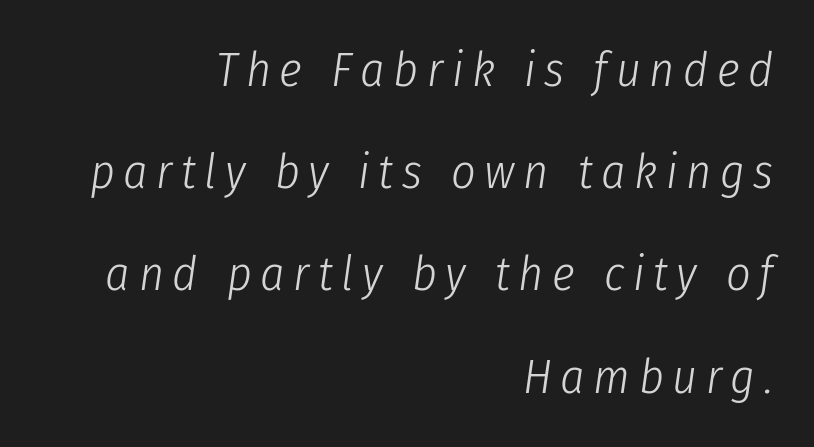
Q: Is the text bold? A: No.
Q: Is the text italic (slanted)? A: Yes, it leans right by about 8 degrees.
Q: Is the text underlined? A: No.
Q: How is the paragraph aligned? A: Right-aligned.
Q: Is the spacing between lines tight, normal or loose? A: Loose.
Q: Width (condensed, normal, or wide)? A: Condensed.
Q: Stroke contrast? A: Low.
Q: x-height? A: Medium.
Q: Monospaced? A: No.
